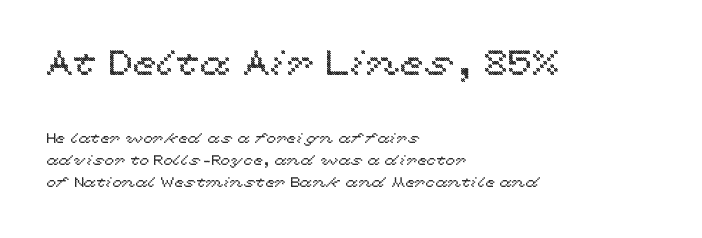
These lines are set flush left with a ragged right edge. Any mark beneath the type? The region is blank. Proportional: the letters do not fall into vertical columns. Standard letterfit; no display-style spreading of the glyphs.
